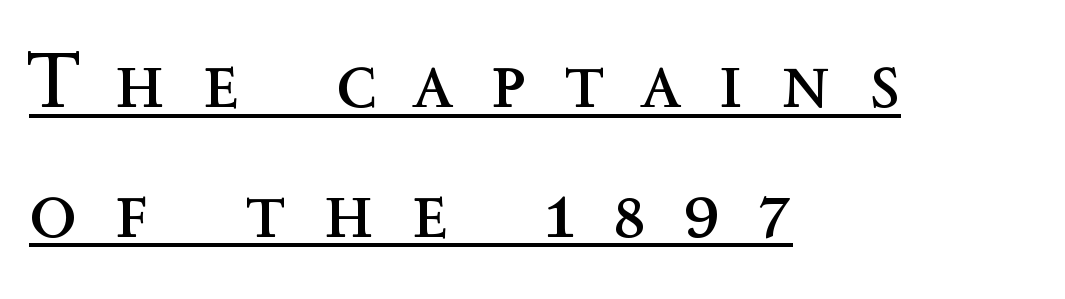
{"italic": "no", "bold": "no", "weight": "regular", "width": "normal", "x_height": "medium", "monospaced": "no", "underline": "yes", "align": "left", "line_spacing": "normal", "line_spacing_ratio": 1.64, "letter_spacing": "wide", "letter_spacing_em": 0.48, "glyph_px": 79}
